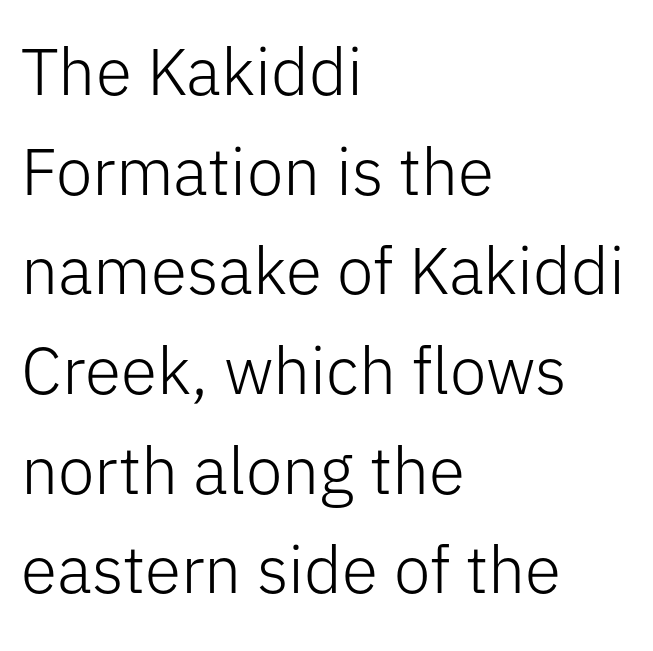
Q: Is the text bold? A: No.
Q: Is the text italic (slanted)? A: No, it is upright.
Q: Is the typeface a serif or a sans-serif typeface? A: Sans-serif.
Q: Is the text underlined? A: No.
Q: How is the paragraph aligned? A: Left-aligned.
Q: Is the spacing between letters normal or unusually wide? A: Normal.
Q: Is the spacing between lines tight, normal or loose? A: Normal.
Q: Width (condensed, normal, or wide)? A: Normal.
Q: Stroke contrast? A: Low.
Q: x-height? A: Medium.
Q: Monospaced? A: No.
